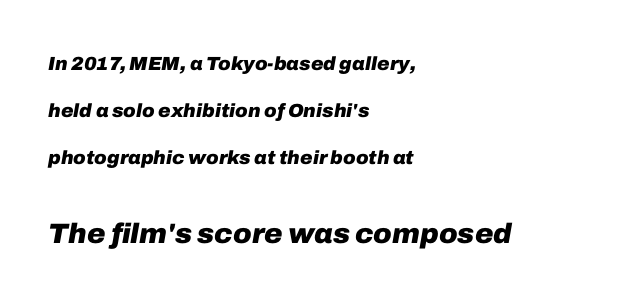
The image shows 28 px heavy type, italic (leaning right); set left-aligned, loose line spacing (2.47x), normal letter spacing, not underlined; the second (bottom) block is 1.47x larger; low stroke contrast and a medium x-height.
